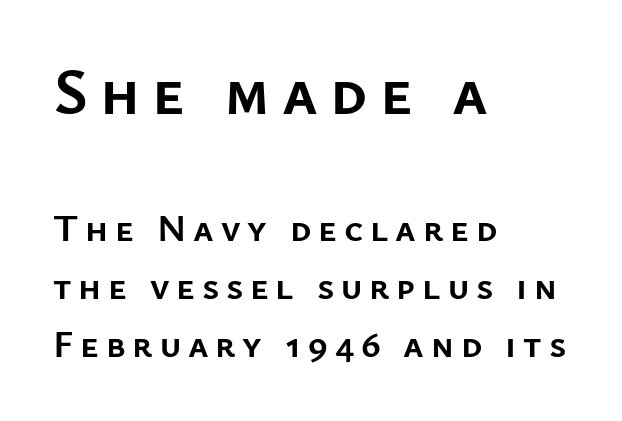
The image shows 66 px semibold sans-serif type, upright; set left-aligned, normal line spacing (1.52x), not underlined; the first (top) block is 1.74x larger; low stroke contrast and a medium x-height.
